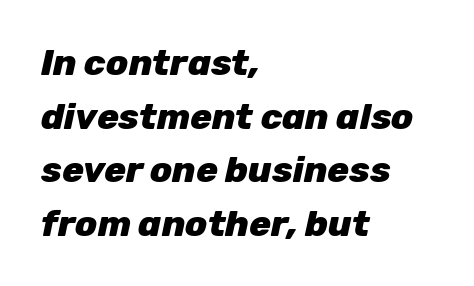
Q: Is the text bold? A: Yes.
Q: Is the text italic (slanted)? A: Yes, it leans right by about 12 degrees.
Q: Is the text underlined? A: No.
Q: How is the paragraph aligned? A: Left-aligned.
Q: Is the spacing between letters normal or unusually wide? A: Normal.
Q: Is the spacing between lines tight, normal or loose? A: Normal.
Q: Width (condensed, normal, or wide)? A: Normal.
Q: Stroke contrast? A: Low.
Q: x-height? A: Medium.
Q: Monospaced? A: No.
